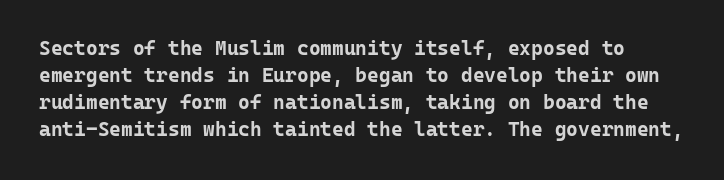
Does extra space separate the letters? No, they use regular spacing. A bare baseline throughout the passage. Does the leading feel generous? No, just average. Upright lettering throughout.
